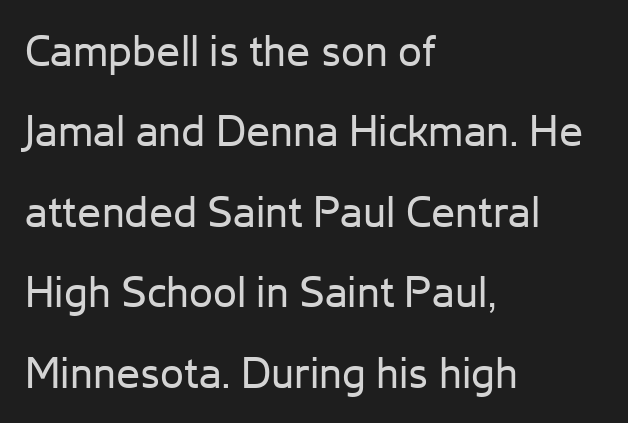
Q: Is the text bold? A: No.
Q: Is the text italic (slanted)? A: No, it is upright.
Q: Is the typeface a serif or a sans-serif typeface? A: Sans-serif.
Q: Is the text underlined? A: No.
Q: How is the paragraph aligned? A: Left-aligned.
Q: Is the spacing between letters normal or unusually wide? A: Normal.
Q: Width (condensed, normal, or wide)? A: Normal.
Q: Stroke contrast? A: Low.
Q: x-height? A: Medium.
Q: Monospaced? A: No.
